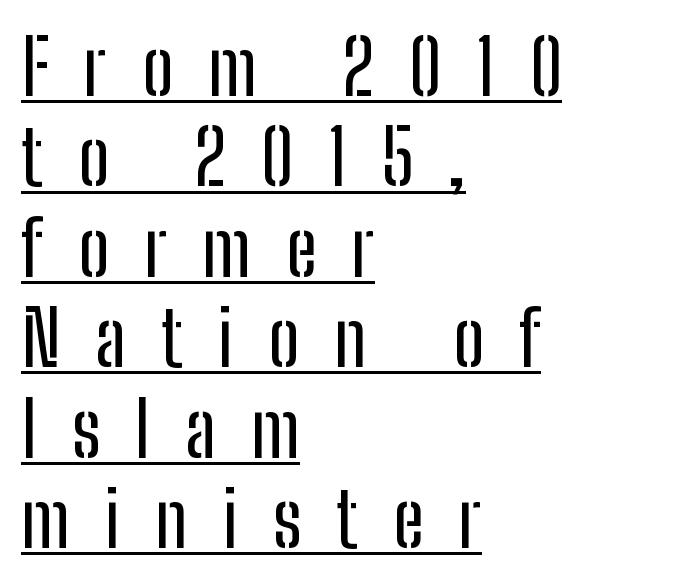
The image shows 76 px condensed sans-serif type, upright; set left-aligned, line spacing 1.19x, unusually wide letter spacing (+0.46 em), underlined; low stroke contrast and a medium x-height.
